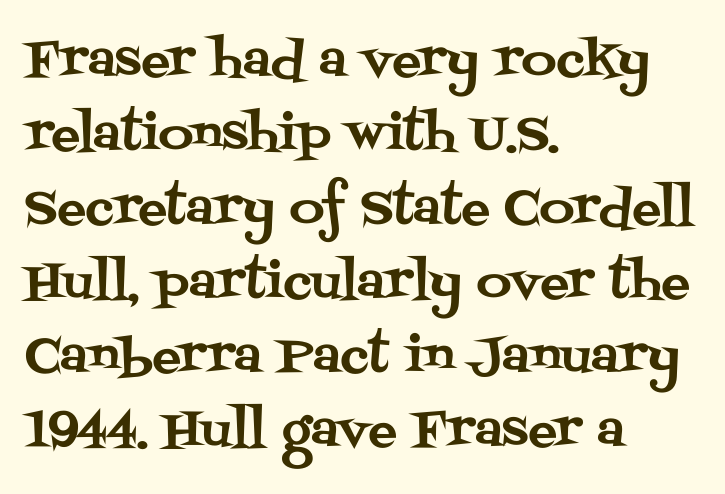
Q: Is the text italic (slanted)? A: No, it is upright.
Q: Is the typeface a serif or a sans-serif typeface? A: Serif.
Q: Is the text underlined? A: No.
Q: How is the paragraph aligned? A: Left-aligned.
Q: Is the spacing between letters normal or unusually wide? A: Normal.
Q: Is the spacing between lines tight, normal or loose? A: Normal.
Q: Width (condensed, normal, or wide)? A: Normal.
Q: Stroke contrast? A: Medium.
Q: x-height? A: Large.
Q: Monospaced? A: No.
